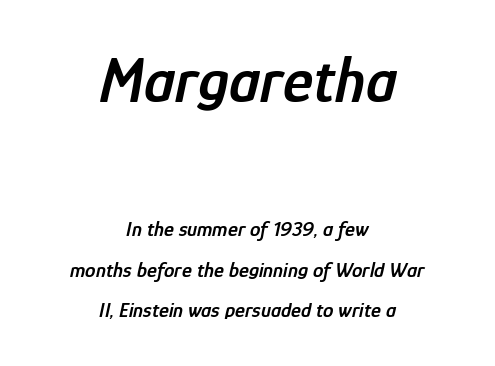
Underline: absent. The letters advance in unequal steps, a hallmark of proportional type. The leading is generous, giving the passage an open texture. The passage shown begins with its larger block and ends with its smaller one. The horizontal fit of the characters is conventional and even. Which margin do the lines hug? Neither — every line sits in the middle.
